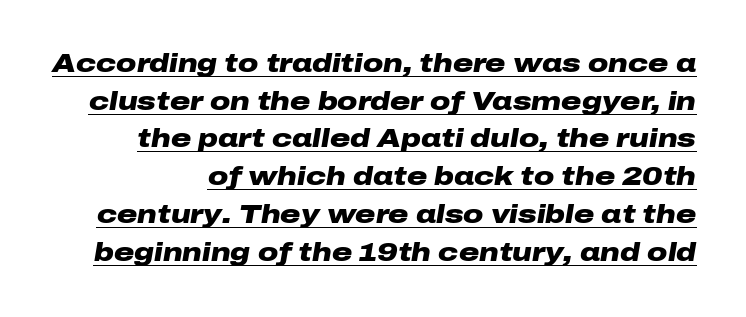
The image shows 25 px bold type, italic (leaning right); set normal line spacing (1.51x), normal letter spacing, underlined.
